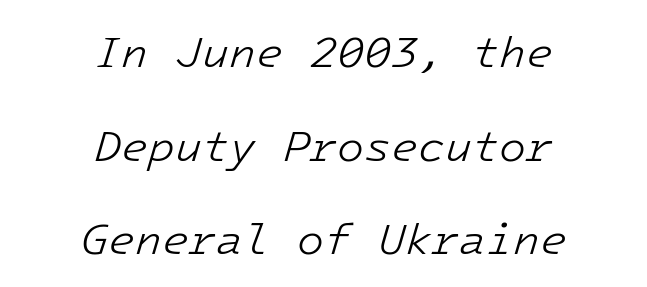
Visually the block forms a symmetrical silhouette, jagged on both flanks. Anything drawn beneath the words? Only blank space. Compared with ordinary roman type, these characters are visibly tilted. Glyph-to-glyph distance matches everyday printed text. Honestly, the rows look like they've been pulled way apart.
